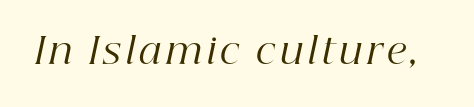
The image shows 36 px regular-weight serif type, italic (leaning right); set not underlined; high stroke contrast and a medium x-height.
